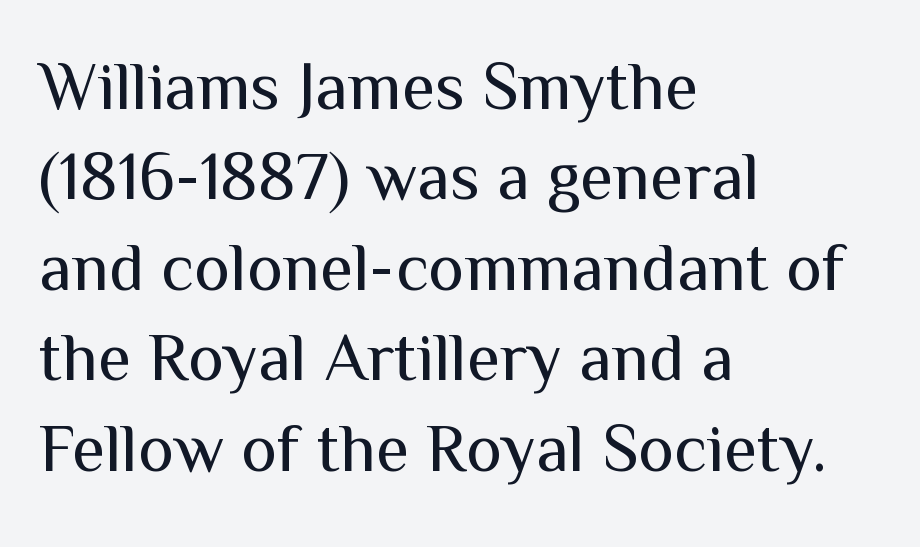
Q: Is the text bold? A: No.
Q: Is the text italic (slanted)? A: No, it is upright.
Q: Is the typeface a serif or a sans-serif typeface? A: Sans-serif.
Q: Is the text underlined? A: No.
Q: How is the paragraph aligned? A: Left-aligned.
Q: Is the spacing between letters normal or unusually wide? A: Normal.
Q: Is the spacing between lines tight, normal or loose? A: Normal.
Q: Width (condensed, normal, or wide)? A: Normal.
Q: Stroke contrast? A: Medium.
Q: x-height? A: Medium.
Q: Monospaced? A: No.
